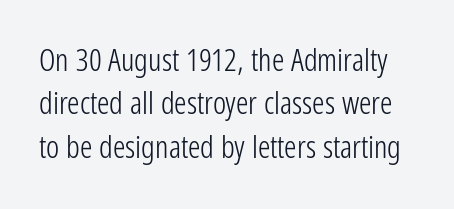
{"serif": "no", "italic": "no", "bold": "no", "weight": "light", "width": "condensed", "stroke_contrast": "low", "x_height": "medium", "monospaced": "no", "underline": "no", "line_spacing": "normal", "line_spacing_ratio": 1.4, "letter_spacing": "normal", "letter_spacing_em": 0.0, "glyph_px": 31}
